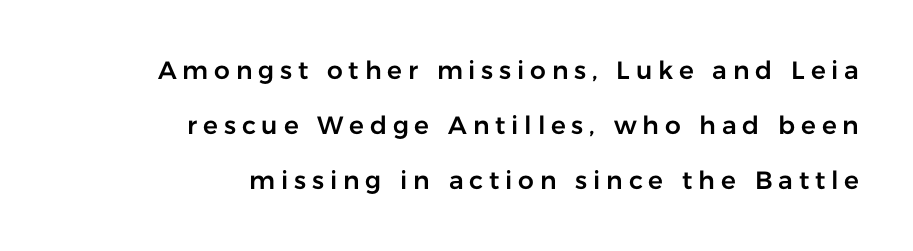
The image shows 25 px text type, upright; set right-aligned, loose line spacing (2.21x), unusually wide letter spacing (+0.23 em), not underlined.
